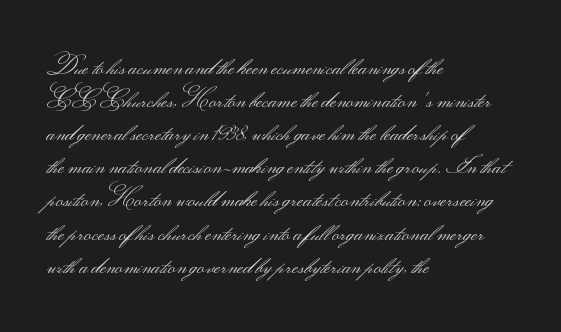
The image shows 24 px text type; set left-aligned, normal line spacing (1.38x), normal letter spacing, not underlined.
